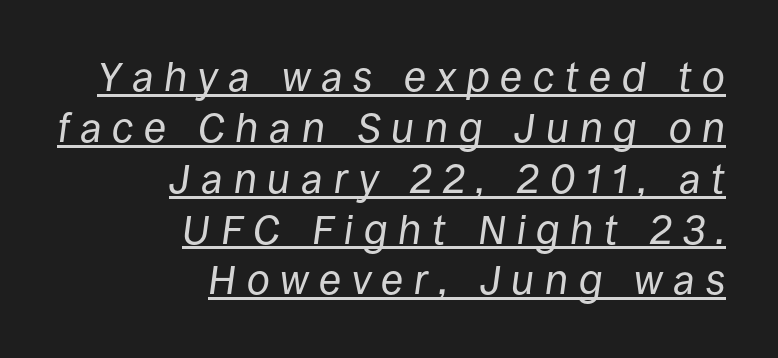
The image shows 41 px regular-weight type, italic (leaning right); set right-aligned, line spacing 1.24x, unusually wide letter spacing (+0.26 em), underlined; low stroke contrast and a large x-height.
